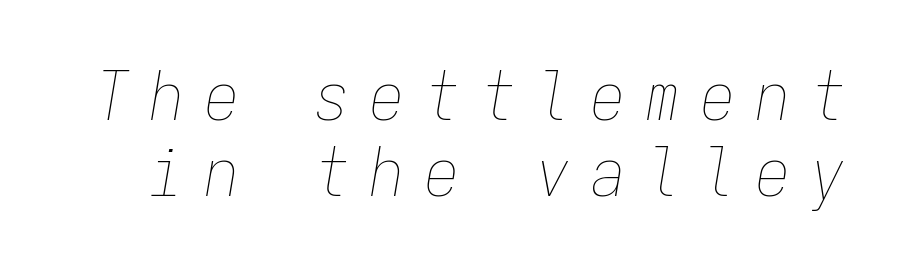
Spacing verdict: monospaced, one width for all characters. Rows of type sit shoulder to shoulder in the vertical direction. Descenders hang freely into open space. Is the letter spacing exaggerated? Yes — the characters are pushed far apart. The font is comparable to plain body text, perhaps lighter.
